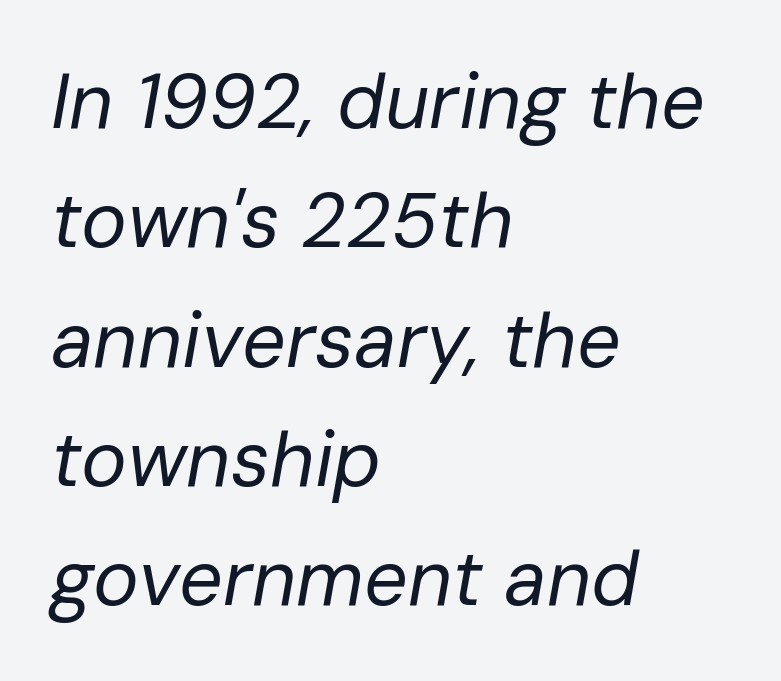
The image shows 77 px regular-weight type, italic (leaning right); set left-aligned, normal line spacing (1.55x), normal letter spacing, not underlined; low stroke contrast and a medium x-height.
